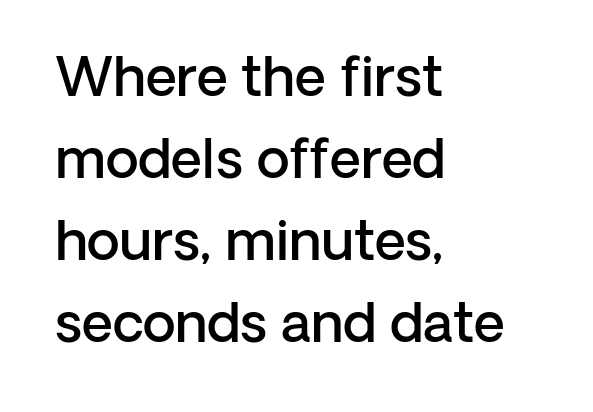
The image shows 54 px semibold sans-serif type, upright; set left-aligned, normal line spacing (1.52x), normal letter spacing, not underlined; low stroke contrast and a medium x-height.
